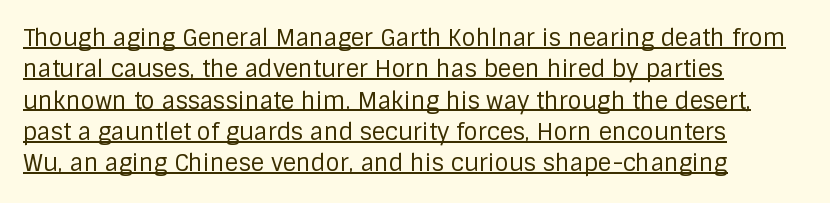
{"italic": "no", "bold": "no", "underline": "yes", "align": "left", "line_spacing": "normal", "line_spacing_ratio": 1.36, "letter_spacing": "normal", "letter_spacing_em": 0.0, "glyph_px": 23}
